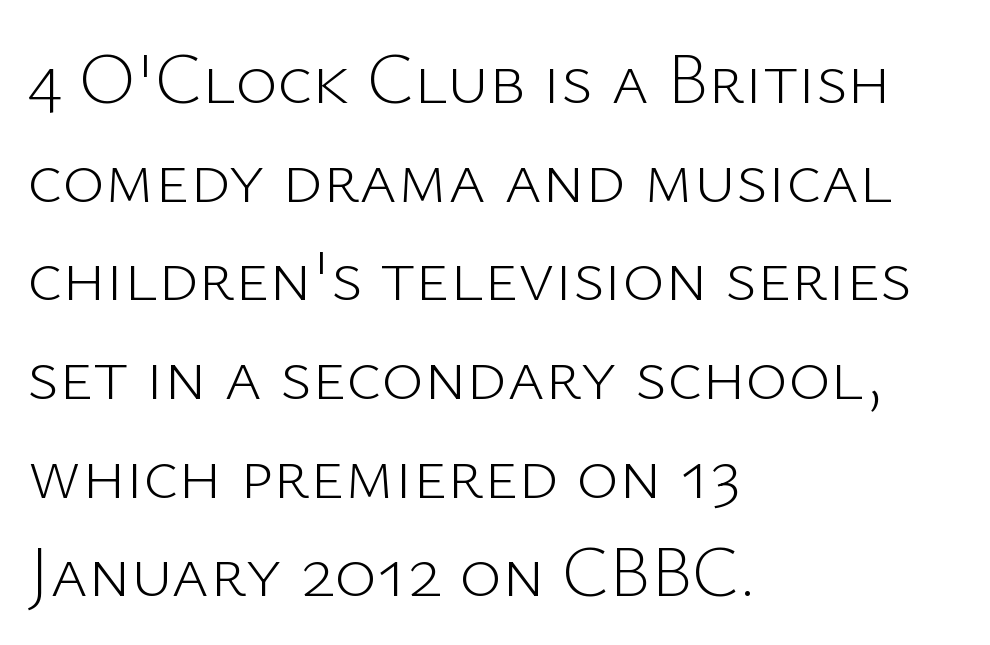
The image shows 72 px light sans-serif type, upright; set left-aligned, normal line spacing (1.37x), normal letter spacing, not underlined; low stroke contrast and a medium x-height.
